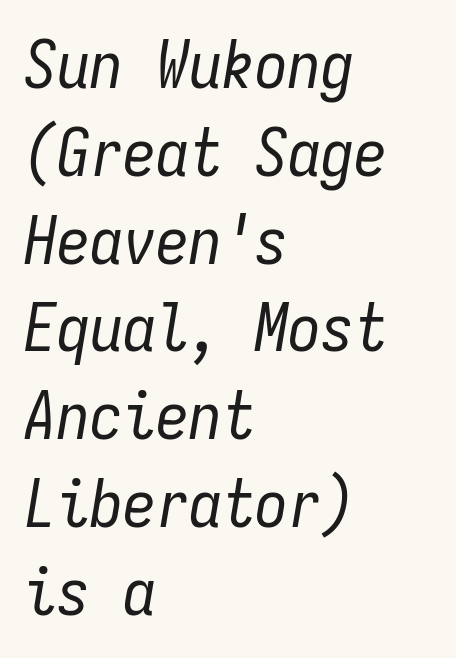
Q: Is the text bold? A: No.
Q: Is the text italic (slanted)? A: Yes, it leans right by about 9 degrees.
Q: Is the text underlined? A: No.
Q: How is the paragraph aligned? A: Left-aligned.
Q: Is the spacing between letters normal or unusually wide? A: Normal.
Q: Is the spacing between lines tight, normal or loose? A: Normal.
Q: Width (condensed, normal, or wide)? A: Condensed.
Q: Stroke contrast? A: Low.
Q: x-height? A: Medium.
Q: Monospaced? A: Yes.
